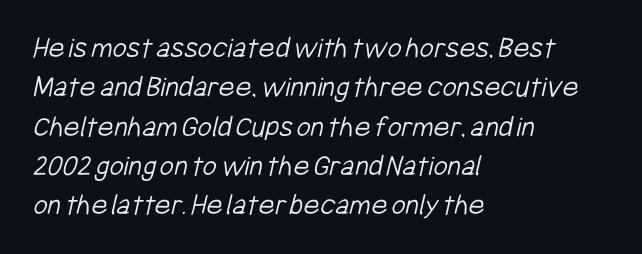
The image shows 31 px light, condensed sans-serif type; set left-aligned, normal line spacing (1.27x), normal letter spacing, not underlined; low stroke contrast and a medium x-height.
